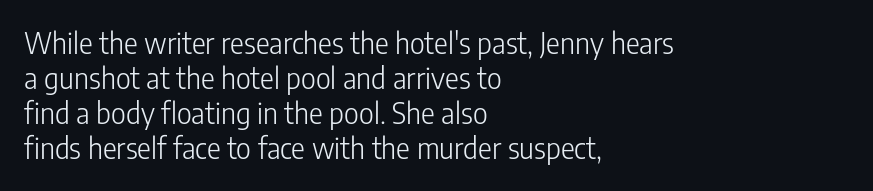
Q: Is the text bold? A: No.
Q: Is the text italic (slanted)? A: No, it is upright.
Q: Is the typeface a serif or a sans-serif typeface? A: Sans-serif.
Q: Is the text underlined? A: No.
Q: How is the paragraph aligned? A: Left-aligned.
Q: Is the spacing between letters normal or unusually wide? A: Normal.
Q: Width (condensed, normal, or wide)? A: Condensed.
Q: Stroke contrast? A: Low.
Q: x-height? A: Medium.
Q: Monospaced? A: No.
